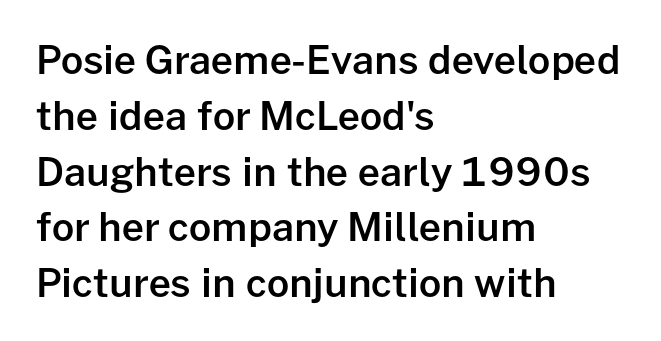
{"serif": "no", "italic": "no", "bold": "semi", "weight": "semibold", "width": "normal", "stroke_contrast": "low", "x_height": "medium", "monospaced": "no", "underline": "no", "align": "left", "line_spacing": "normal", "line_spacing_ratio": 1.43, "letter_spacing": "normal", "letter_spacing_em": 0.0, "glyph_px": 39}
